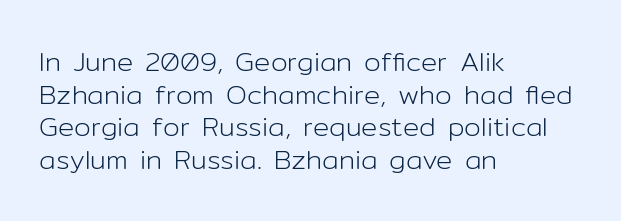
{"italic": "no", "bold": "no", "underline": "no", "align": "left", "line_spacing_ratio": 1.21, "letter_spacing": "normal", "letter_spacing_em": 0.0, "glyph_px": 27}
